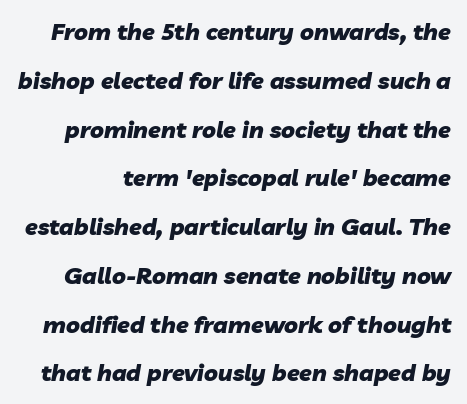
{"italic": "yes", "lean": "right", "slant_degrees": 10, "bold": "yes", "underline": "no", "line_spacing": "loose", "line_spacing_ratio": 2.12, "letter_spacing": "normal", "letter_spacing_em": 0.0, "glyph_px": 23}
